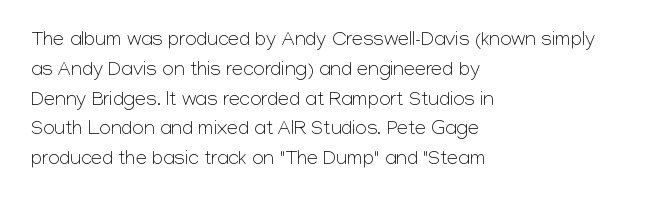
The image shows 20 px text type, upright; set left-aligned, normal line spacing (1.49x), normal letter spacing, not underlined.
